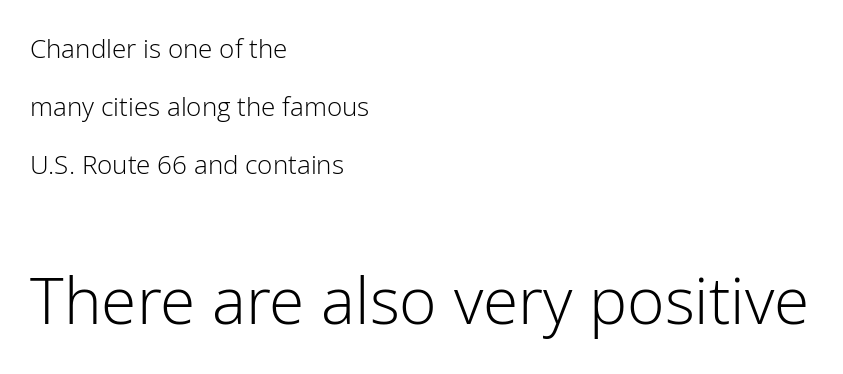
The image shows 64 px light sans-serif type, upright; set left-aligned, loose line spacing (2.23x), normal letter spacing, not underlined; the second (bottom) block is 2.46x larger; low stroke contrast and a medium x-height.
